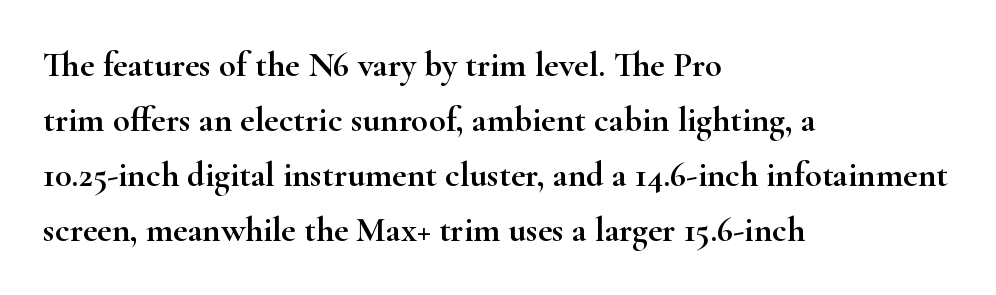
Q: Is the text italic (slanted)? A: No, it is upright.
Q: Is the typeface a serif or a sans-serif typeface? A: Serif.
Q: Is the text underlined? A: No.
Q: How is the paragraph aligned? A: Left-aligned.
Q: Is the spacing between letters normal or unusually wide? A: Normal.
Q: Is the spacing between lines tight, normal or loose? A: Normal.
Q: Width (condensed, normal, or wide)? A: Wide.
Q: Stroke contrast? A: High.
Q: x-height? A: Small.
Q: Monospaced? A: No.
